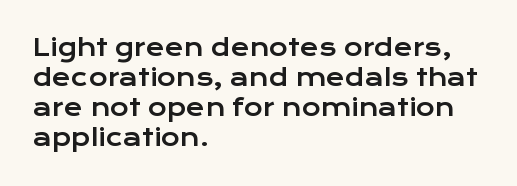
{"italic": "no", "underline": "no", "align": "left", "line_spacing": "normal", "line_spacing_ratio": 1.31, "letter_spacing": "normal", "letter_spacing_em": 0.0, "glyph_px": 23}
